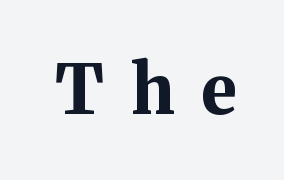
The letterforms stand isolated, each surrounded by extra space. On the weight axis this lands at bold, roughly 700. Each letter keeps its own natural width here, so spacing adapts to shape. The foot of each line stays bare and open. Does the type have serifs? Yes, each stem ends in a small foot. This is roman type, the default non-slanted kind.
